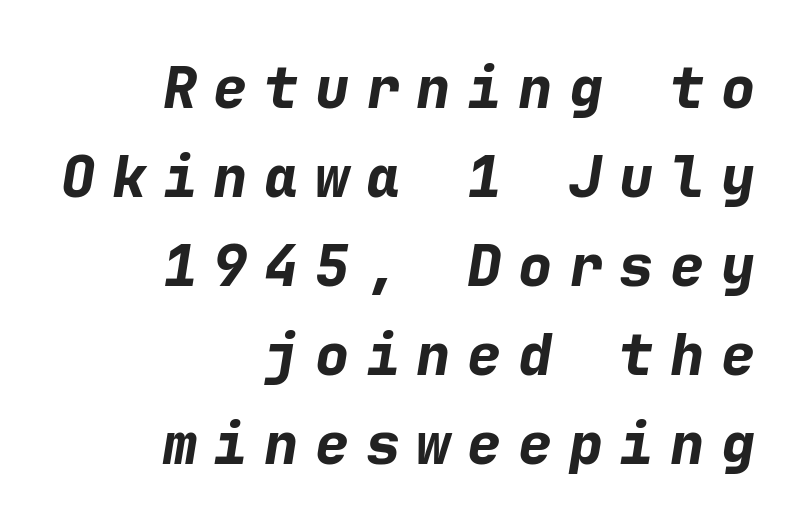
Line spacing here is normal. This rendering features lettering with no underline. The rendering applies a slant to the glyphs. The passage shown has open, widely tracked lettering throughout. The passage shown is typed in a monospace face where columns stay perfectly aligned.
